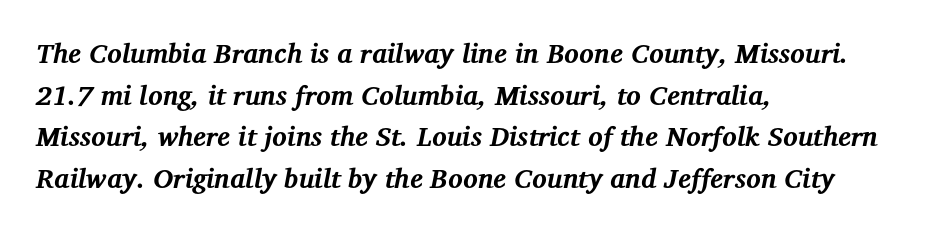
The image shows 27 px bold type, italic (leaning right); set left-aligned, normal line spacing (1.54x), normal letter spacing, not underlined.
